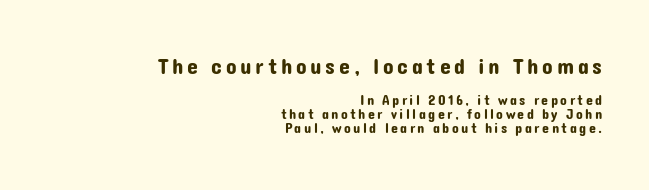
The image shows 22 px text type, upright; set right-aligned, tight line spacing (1.01x), not underlined; the first (top) block is 1.57x larger.
